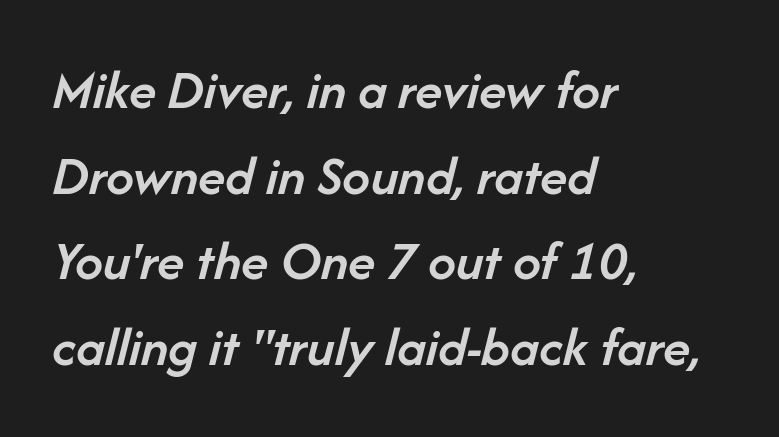
{"italic": "yes", "lean": "right", "slant_degrees": 14, "bold": "semi", "weight": "semibold", "width": "normal", "stroke_contrast": "low", "x_height": "medium", "monospaced": "no", "underline": "no", "align": "left", "line_spacing": "normal", "line_spacing_ratio": 1.53, "letter_spacing": "normal", "letter_spacing_em": 0.0, "glyph_px": 56}
